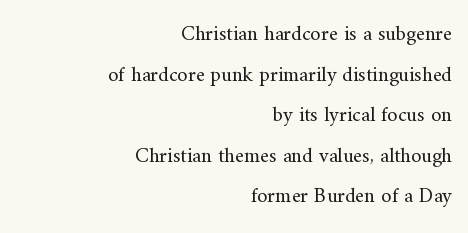
Underline: absent. Notice how the stems are strictly vertical — no italics here. Spacing between characters is what you'd get straight out of the box. Leftover space on each line is placed entirely before the opening word.
